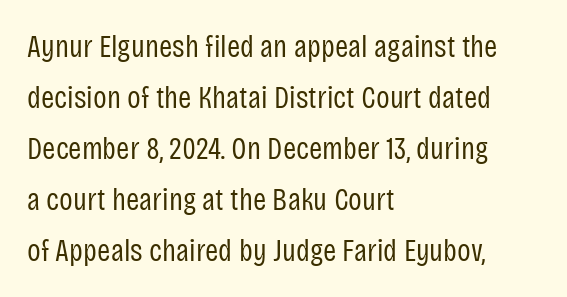
To sum up the face: it is a sans, with no serifs. Does extra space separate the letters? No, they use regular spacing. Which margin do the lines hug? The left one — the right edge is uneven. This reads as an unemphasized weight, regular at the heaviest.
